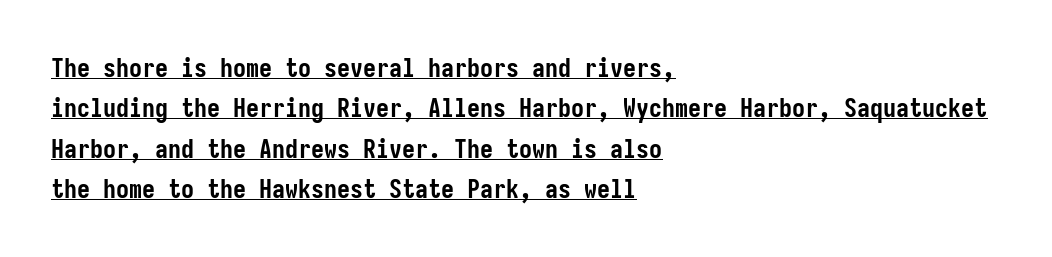
{"italic": "no", "bold": "yes", "underline": "yes", "align": "left", "line_spacing": "normal", "line_spacing_ratio": 1.55, "letter_spacing": "normal", "letter_spacing_em": 0.0, "glyph_px": 26}
